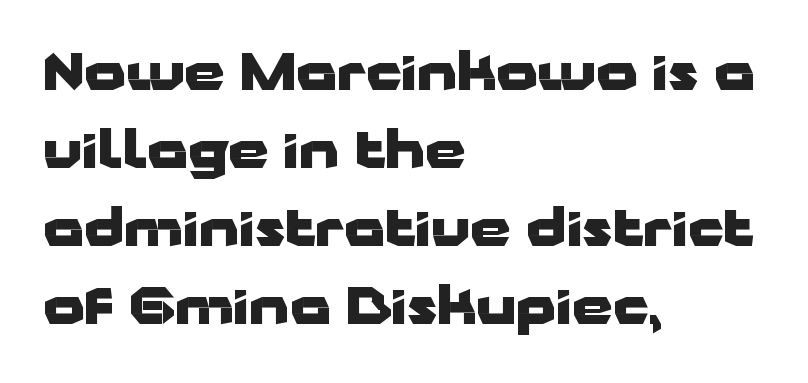
The image shows 52 px heavy, wide sans-serif type, upright; set left-aligned, normal line spacing (1.5x), normal letter spacing, not underlined; low stroke contrast and a medium x-height.
